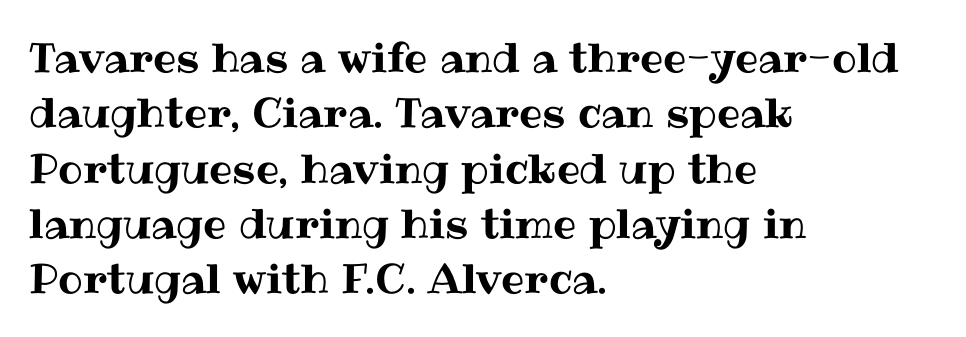
Line starts are locked; line ends wander. A typesetter would call this proportional, since set widths differ per character. Only glyphs here, with clear space below each row. The type is set solid horizontally, with unmodified tracking. Characters remain perfectly vertical along every line. Compared with typical paragraphs, the rows here are spaced about the same.
